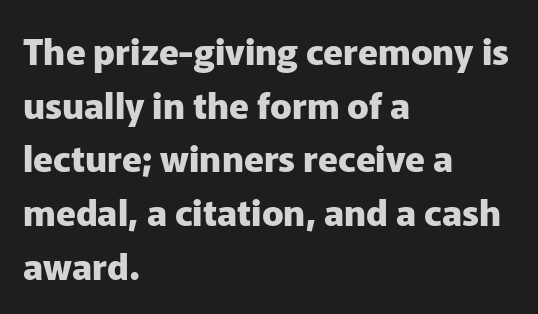
Q: Is the text bold? A: Yes.
Q: Is the text italic (slanted)? A: No, it is upright.
Q: Is the typeface a serif or a sans-serif typeface? A: Sans-serif.
Q: Is the text underlined? A: No.
Q: How is the paragraph aligned? A: Left-aligned.
Q: Is the spacing between letters normal or unusually wide? A: Normal.
Q: Is the spacing between lines tight, normal or loose? A: Normal.
Q: Width (condensed, normal, or wide)? A: Normal.
Q: Stroke contrast? A: Low.
Q: x-height? A: Medium.
Q: Monospaced? A: No.
